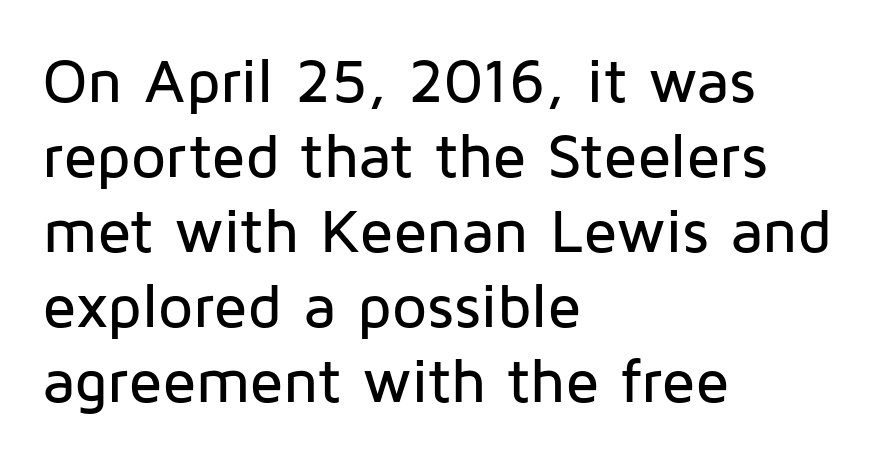
Students, note that the glyphs here touch the page at normal intervals. Only glyphs here, with clear space below each row. A sans-serif font was chosen for this passage. The axis of the letterforms is exactly vertical. Layout note: lines flush left.
